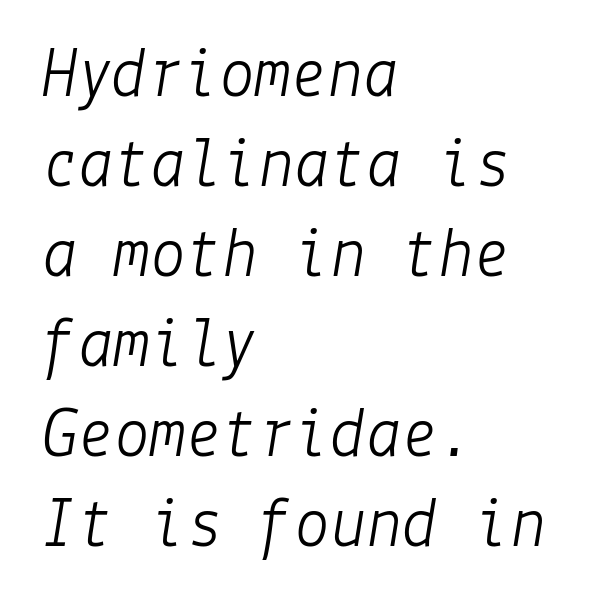
{"italic": "yes", "lean": "right", "slant_degrees": 9, "bold": "no", "weight": "light", "width": "normal", "stroke_contrast": "low", "x_height": "medium", "underline": "no", "align": "left", "line_spacing": "normal", "line_spacing_ratio": 1.25, "letter_spacing": "normal", "letter_spacing_em": 0.0, "glyph_px": 72}
